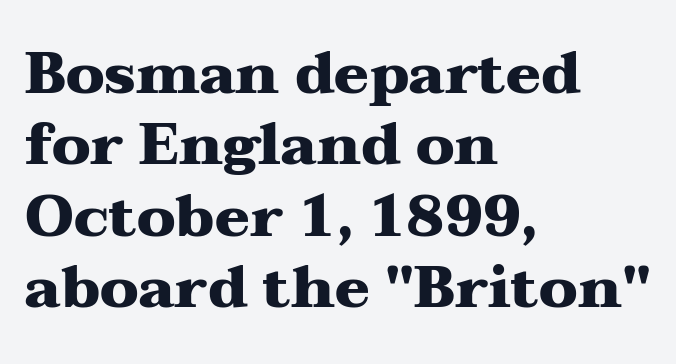
Posture: straight, roman, zero tilt. The setting favours the left margin, as ordinary paragraphs usually do. The letters sit at their default tracking, neither squeezed nor spread. Observe the serifs anchoring each vertical stroke in this sample. This sample has the flowing, uneven cadence of proportional lettering. Underlining? Definitely not there.
